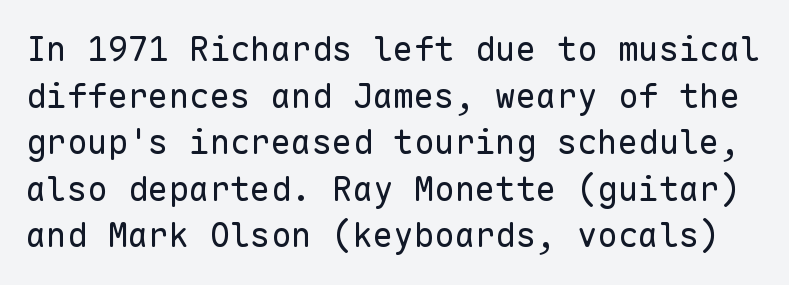
{"serif": "no", "italic": "no", "bold": "no", "weight": "regular", "width": "normal", "stroke_contrast": "low", "x_height": "medium", "monospaced": "yes", "underline": "no", "line_spacing": "normal", "line_spacing_ratio": 1.37, "letter_spacing": "normal", "letter_spacing_em": 0.0, "glyph_px": 34}
